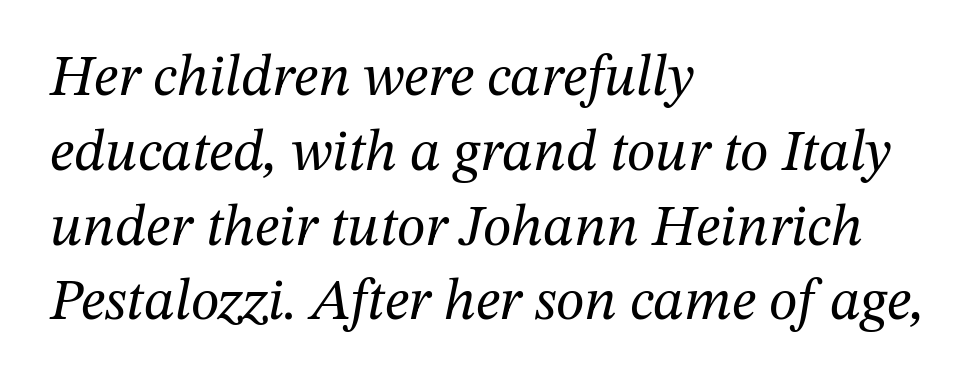
{"serif": "yes", "italic": "yes", "lean": "right", "slant_degrees": 12, "bold": "no", "weight": "regular", "width": "normal", "stroke_contrast": "medium", "x_height": "medium", "monospaced": "no", "underline": "no", "align": "left", "line_spacing": "normal", "line_spacing_ratio": 1.29, "letter_spacing": "normal", "letter_spacing_em": 0.0, "glyph_px": 58}
